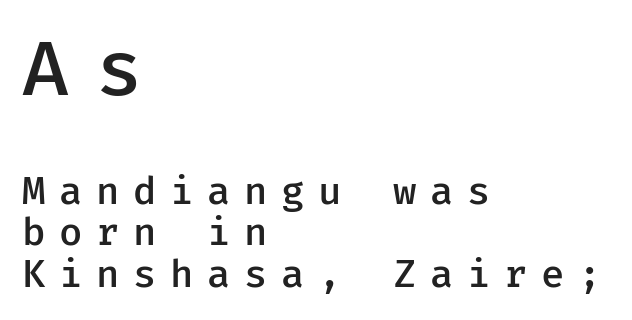
{"serif": "no", "italic": "no", "bold": "semi", "weight": "semibold", "width": "normal", "stroke_contrast": "low", "x_height": "medium", "underline": "no", "align": "left", "line_spacing": "tight", "line_spacing_ratio": 1.06, "letter_spacing": "wide", "letter_spacing_em": 0.35, "larger_block": "first", "size_ratio": 2.0, "glyph_px": 78}
